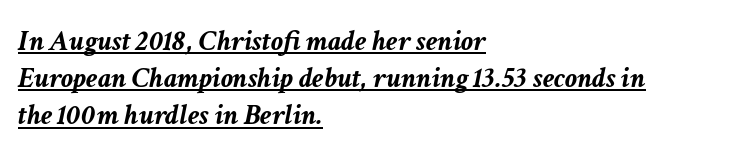
The image shows 30 px semibold type, italic (leaning right); set left-aligned, line spacing 1.24x, normal letter spacing, underlined; low stroke contrast and a medium x-height.
